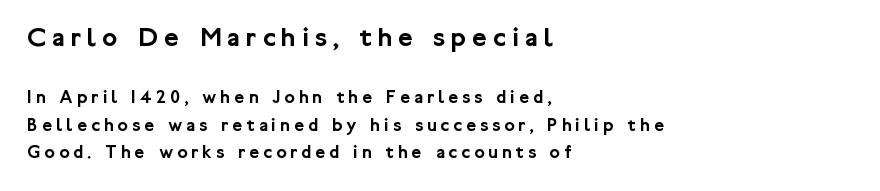
Q: Is the text italic (slanted)? A: No, it is upright.
Q: Is the typeface a serif or a sans-serif typeface? A: Sans-serif.
Q: Is the text underlined? A: No.
Q: How is the paragraph aligned? A: Left-aligned.
Q: Is the spacing between letters normal or unusually wide? A: Unusually wide.
Q: Is the spacing between lines tight, normal or loose? A: Normal.
Q: Which block of text is set in a larger size, the first (top) or the second (bottom)? A: The first (top) one.
Q: Width (condensed, normal, or wide)? A: Normal.
Q: Stroke contrast? A: Low.
Q: x-height? A: Medium.
Q: Monospaced? A: No.
